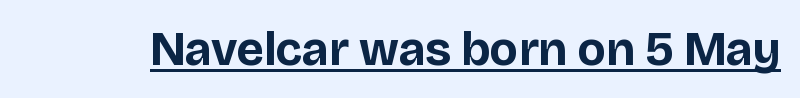
The image shows 48 px bold sans-serif type, upright; set normal letter spacing, underlined; low stroke contrast and a large x-height.
